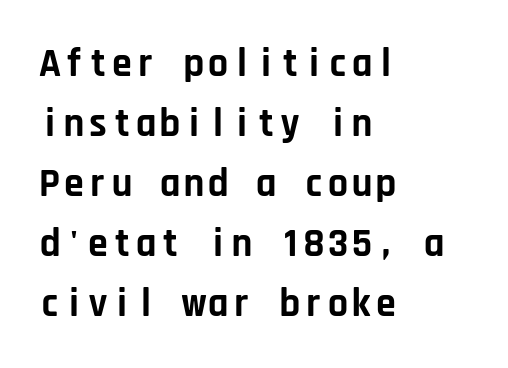
{"serif": "no", "italic": "no", "bold": "yes", "weight": "bold", "width": "normal", "stroke_contrast": "low", "x_height": "large", "monospaced": "yes", "underline": "no", "align": "left", "line_spacing": "normal", "line_spacing_ratio": 1.5, "letter_spacing": "normal", "letter_spacing_em": 0.0, "glyph_px": 40}
